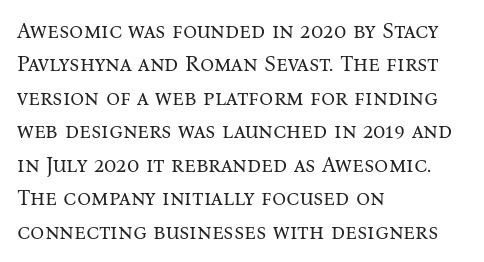
The image shows 22 px text type, upright; set left-aligned, normal line spacing (1.52x), normal letter spacing, not underlined.
